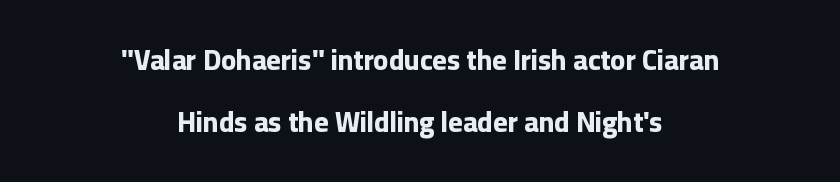
The type is set solid horizontally, with unmodified tracking. The lettering stays uniformly vertical, giving the passage a roman look. The specimen omits any rule beneath the text block's lines. The font is running at its bold setting. The line-height multiplier appears high, well above default.
